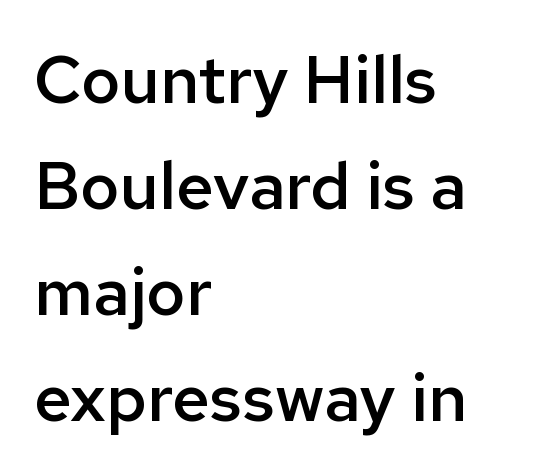
The image shows 67 px semibold sans-serif type, upright; set left-aligned, normal line spacing (1.58x), normal letter spacing, not underlined; low stroke contrast and a medium x-height.
